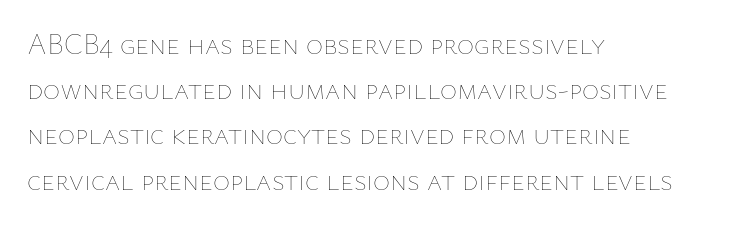
The letterforms sit shoulder to shoulder at normal distance. Check under the words: just untouched page. The designer left line spacing at the default. Caption: multi-line text, flush left, ragged right. Weight class: somewhere from thin through regular. This is roman type, the default non-slanted kind.
